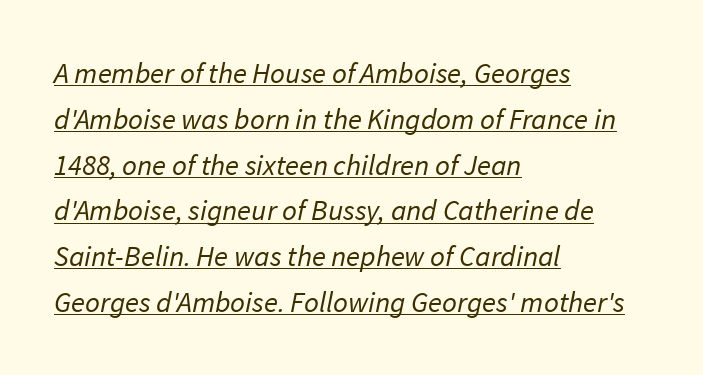
These lines are rendered in a variable-pitch font. Quick note: underline on. The paragraph shown leans on its left margin. How are the letters spaced? Ordinarily, with no added tracking. Summary of vertical rhythm: regular, with standard interline spacing. In terms of letterform style, serifs are entirely absent.
